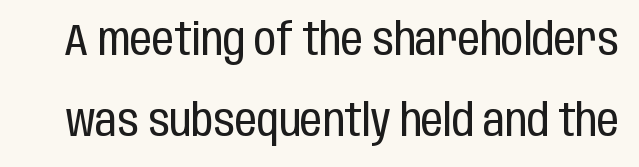
Q: Is the text bold? A: No.
Q: Is the text italic (slanted)? A: No, it is upright.
Q: Is the typeface a serif or a sans-serif typeface? A: Sans-serif.
Q: Is the text underlined? A: No.
Q: Is the spacing between letters normal or unusually wide? A: Normal.
Q: Width (condensed, normal, or wide)? A: Condensed.
Q: Stroke contrast? A: Low.
Q: x-height? A: Large.
Q: Monospaced? A: No.
